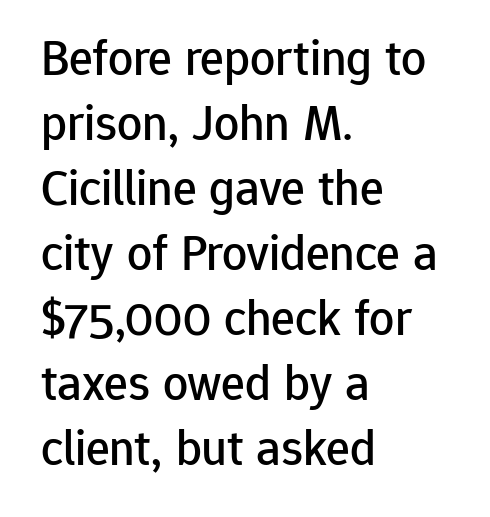
Think of a printed novel: that variable character pitch is what you see here. Designer's note — italics off, roman on. Underlining? Definitely not there. Does the leading feel generous? No, just average.
